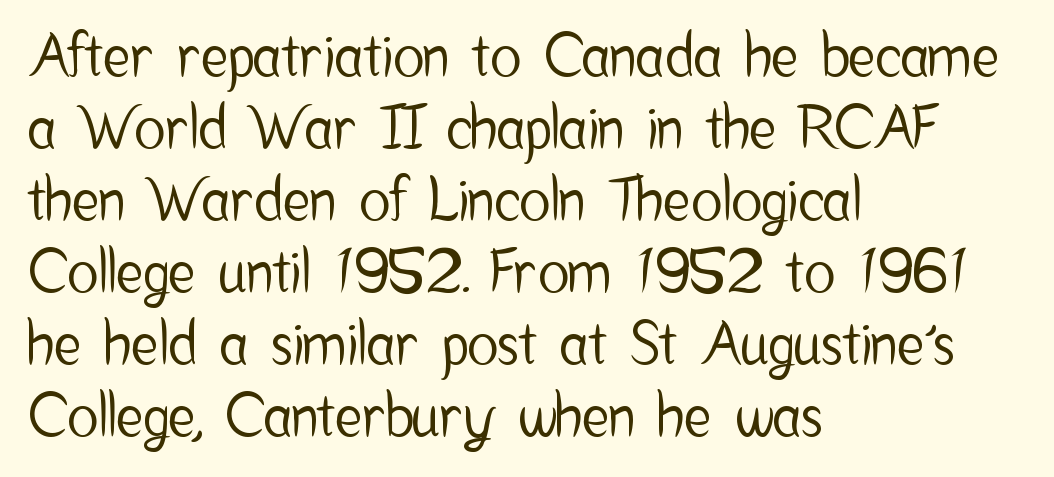
The image shows 58 px condensed sans-serif type, upright; set left-aligned, line spacing 1.24x, normal letter spacing, not underlined; low stroke contrast and a medium x-height.
